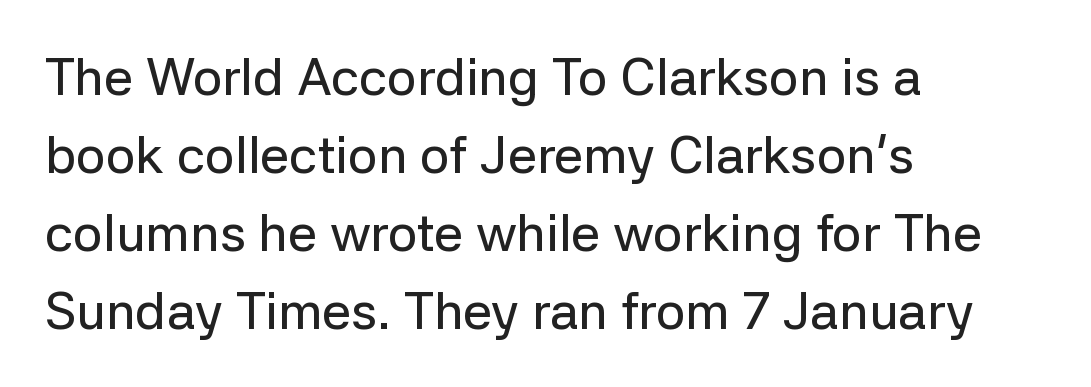
Q: Is the text italic (slanted)? A: No, it is upright.
Q: Is the typeface a serif or a sans-serif typeface? A: Sans-serif.
Q: Is the text underlined? A: No.
Q: How is the paragraph aligned? A: Left-aligned.
Q: Is the spacing between letters normal or unusually wide? A: Normal.
Q: Is the spacing between lines tight, normal or loose? A: Normal.
Q: Width (condensed, normal, or wide)? A: Normal.
Q: Stroke contrast? A: Low.
Q: x-height? A: Medium.
Q: Monospaced? A: No.
